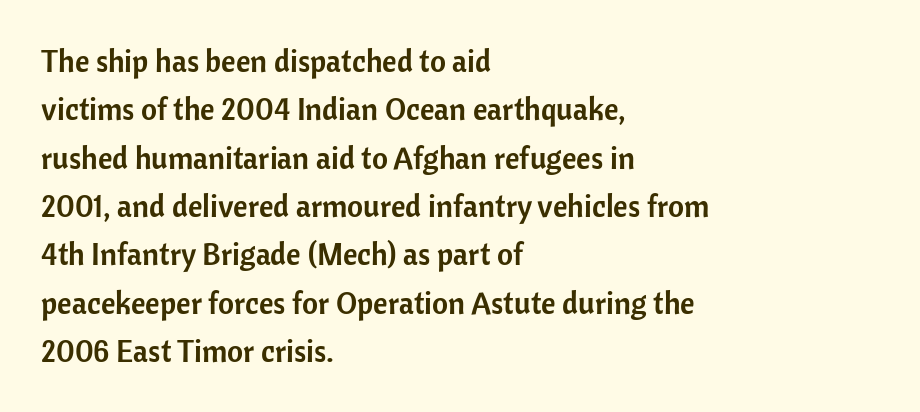
{"serif": "no", "italic": "no", "width": "normal", "stroke_contrast": "low", "x_height": "medium", "monospaced": "no", "underline": "no", "align": "left", "line_spacing": "normal", "line_spacing_ratio": 1.56, "letter_spacing": "normal", "letter_spacing_em": 0.0, "glyph_px": 31}
